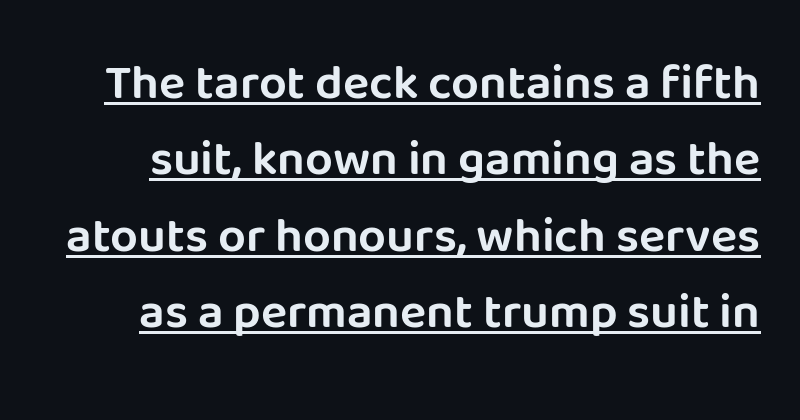
{"serif": "no", "italic": "no", "width": "normal", "stroke_contrast": "low", "x_height": "large", "monospaced": "no", "underline": "yes", "line_spacing": "normal", "line_spacing_ratio": 1.56, "letter_spacing": "normal", "letter_spacing_em": 0.0, "glyph_px": 49}
